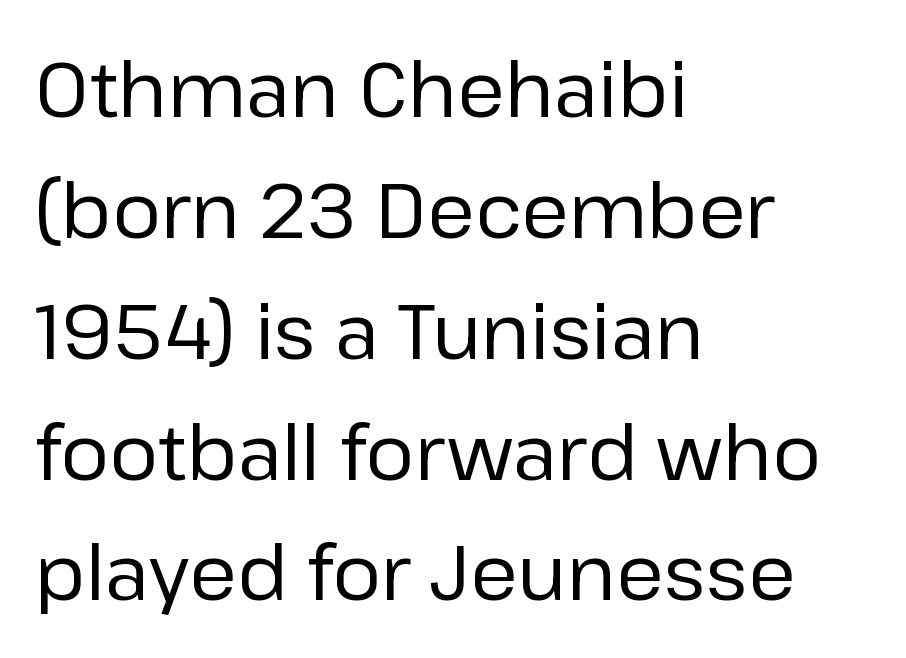
Check under the words: just untouched page. This sample has the flowing, uneven cadence of proportional lettering. Line spacing here is normal. Posture: vertical. Nothing sits at the stroke ends, so this counts as sans-serif. You could call the tracking neutral — neither tight nor loose.
